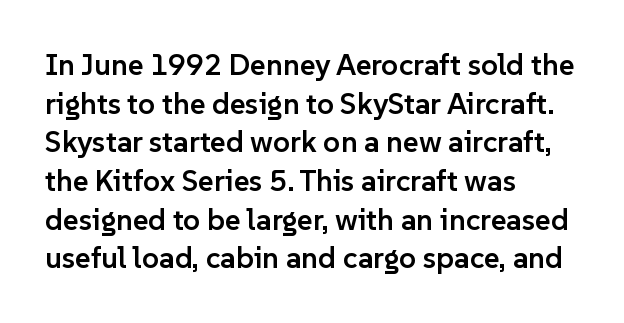
The image shows 30 px semibold sans-serif type, upright; set left-aligned, normal line spacing (1.29x), normal letter spacing, not underlined; low stroke contrast and a medium x-height.
